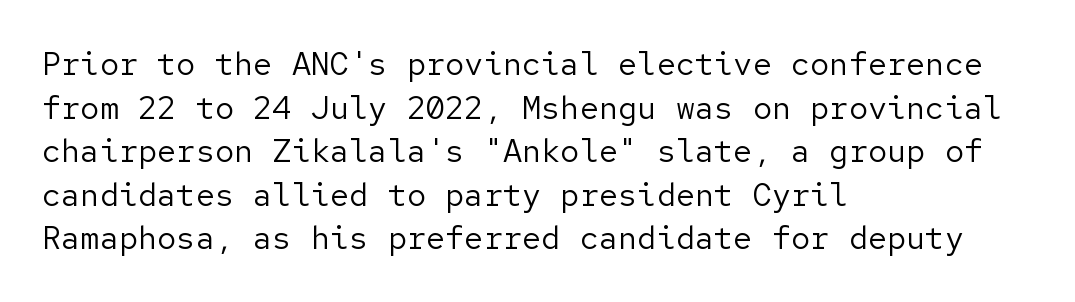
{"serif": "no", "italic": "no", "bold": "no", "weight": "regular", "width": "normal", "stroke_contrast": "low", "x_height": "medium", "underline": "no", "align": "left", "line_spacing": "normal", "line_spacing_ratio": 1.36, "letter_spacing": "normal", "letter_spacing_em": 0.0, "glyph_px": 32}
